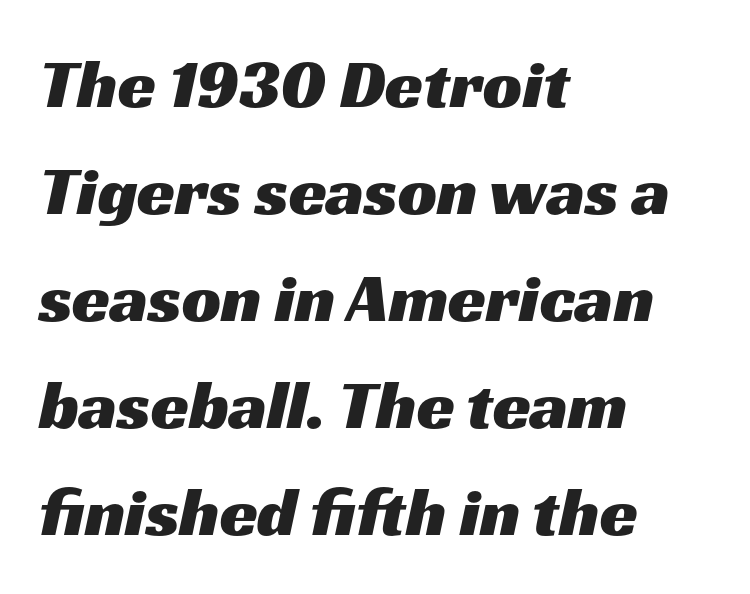
The image shows 69 px wide sans-serif type; set left-aligned, normal line spacing (1.55x), normal letter spacing, not underlined; medium stroke contrast and a medium x-height.
